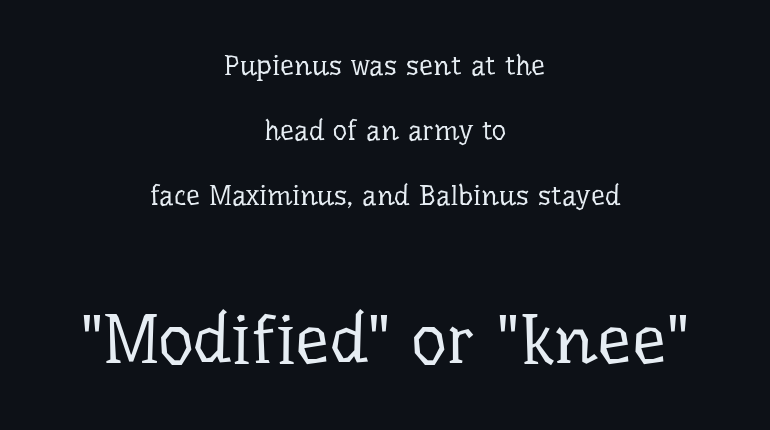
Q: Is the text bold? A: No.
Q: Is the text italic (slanted)? A: No, it is upright.
Q: Is the typeface a serif or a sans-serif typeface? A: Serif.
Q: Is the text underlined? A: No.
Q: How is the paragraph aligned? A: Centered.
Q: Is the spacing between letters normal or unusually wide? A: Normal.
Q: Is the spacing between lines tight, normal or loose? A: Loose.
Q: Which block of text is set in a larger size, the first (top) or the second (bottom)? A: The second (bottom) one.
Q: Width (condensed, normal, or wide)? A: Normal.
Q: Stroke contrast? A: Low.
Q: x-height? A: Medium.
Q: Monospaced? A: No.
